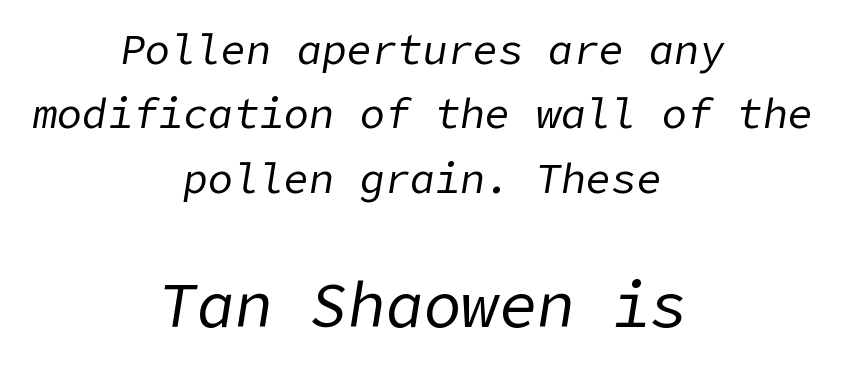
The typesetter chose a symmetrical, centered arrangement here. An italicized treatment has been applied to the whole sample. Tracking value appears to be zero — textbook default spacing. Two sizes are in play, and the larger belongs to the second block. The rendering uses a moderate line-height, typical for paragraphs.
